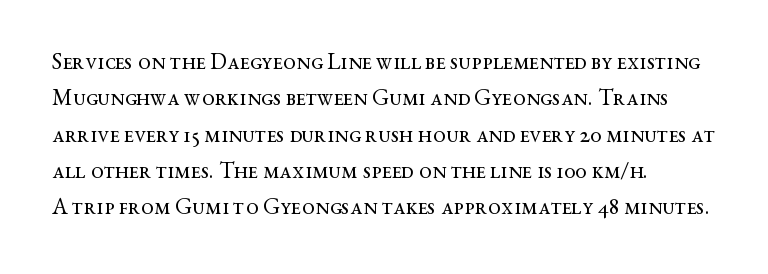
Compared with typical paragraphs, the rows here are spaced about the same. The letterforms sit at book weight or below. Ascenders rise straight up at ninety degrees. The lines are quadded left. Check the space under the baseline: it is left empty. Tracking value appears to be zero — textbook default spacing.
